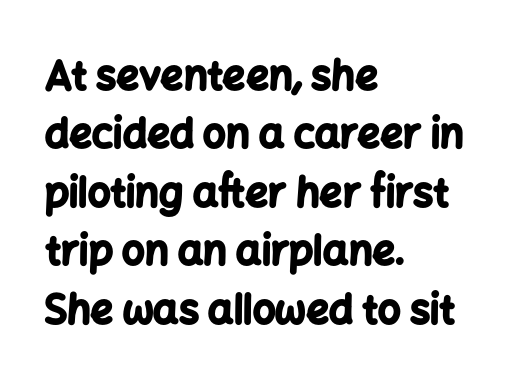
{"serif": "no", "italic": "no", "bold": "yes", "weight": "bold", "width": "normal", "stroke_contrast": "low", "x_height": "medium", "monospaced": "no", "underline": "no", "align": "left", "line_spacing": "normal", "line_spacing_ratio": 1.46, "letter_spacing": "normal", "letter_spacing_em": 0.0, "glyph_px": 40}
